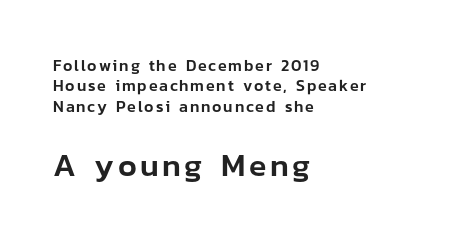
Horizontal alignment here is leftward, the default for most running prose. A typesetter would call this proportional, since set widths differ per character. A typesetter would mark this as roman, not italic. The space between consecutive lines is moderate.
